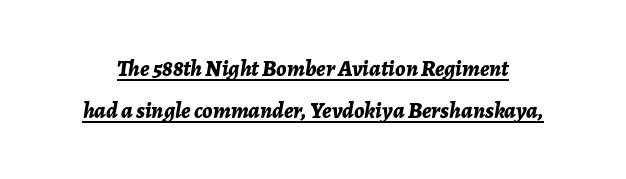
Q: Is the text bold? A: Yes.
Q: Is the text italic (slanted)? A: Yes, it leans right by about 7 degrees.
Q: Is the text underlined? A: Yes.
Q: Is the spacing between letters normal or unusually wide? A: Normal.
